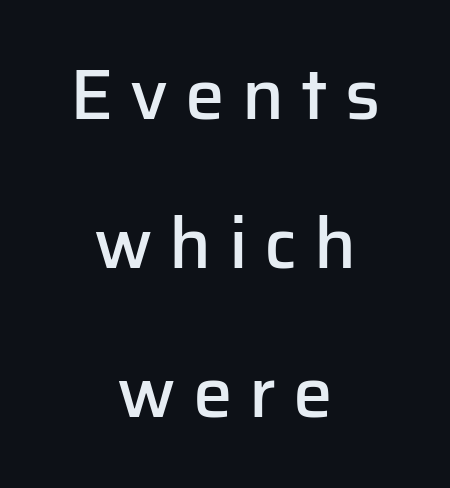
Q: Is the text bold? A: Semi-bold.
Q: Is the text italic (slanted)? A: No, it is upright.
Q: Is the typeface a serif or a sans-serif typeface? A: Sans-serif.
Q: Is the text underlined? A: No.
Q: How is the paragraph aligned? A: Centered.
Q: Is the spacing between letters normal or unusually wide? A: Unusually wide.
Q: Is the spacing between lines tight, normal or loose? A: Loose.
Q: Width (condensed, normal, or wide)? A: Normal.
Q: Stroke contrast? A: Low.
Q: x-height? A: Medium.
Q: Monospaced? A: No.
